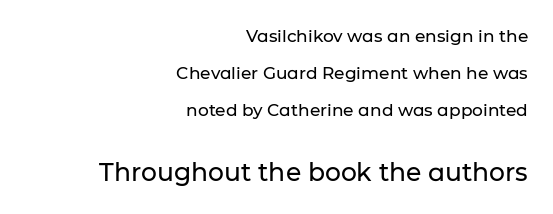
A typesetter would call this zero additional tracking. The lettering holds an erect, upright posture throughout. The paragraph shown leans on its right margin. You could fit nearly another row in the gap between these rows. Size hierarchy here favors the trailing block over the leading one.
